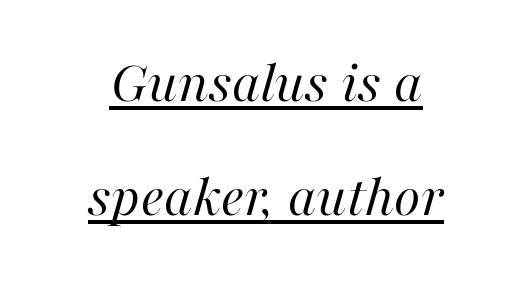
Q: Is the text bold? A: No.
Q: Is the text italic (slanted)? A: Yes, it leans right by about 16 degrees.
Q: Is the text underlined? A: Yes.
Q: How is the paragraph aligned? A: Centered.
Q: Is the spacing between letters normal or unusually wide? A: Normal.
Q: Width (condensed, normal, or wide)? A: Normal.
Q: Stroke contrast? A: High.
Q: x-height? A: Medium.
Q: Monospaced? A: No.
